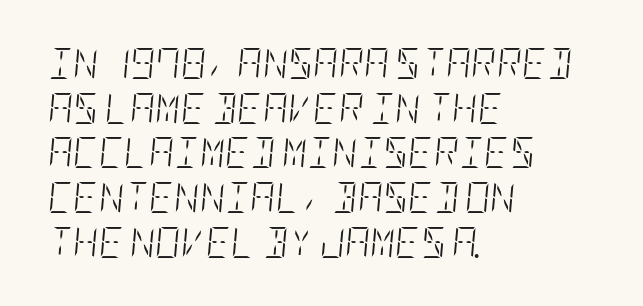
Honestly, the row spacing looks completely unremarkable. The gap between lines stays unmarked. Emphasis-style slanted type is in use. The paragraph has a hard left edge and a soft right edge. Stroke thickness stays within the range of a standard reading face or lighter. Caption: standard tracking, unaltered.
